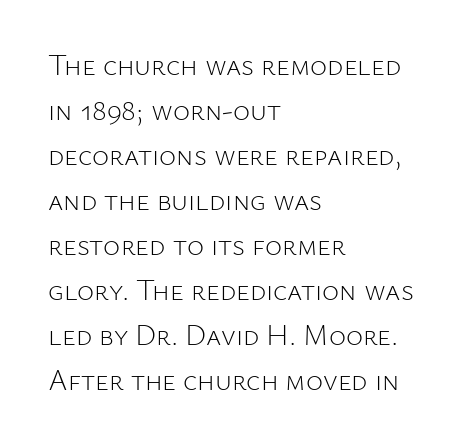
Q: Is the text bold? A: No.
Q: Is the text italic (slanted)? A: No, it is upright.
Q: Is the typeface a serif or a sans-serif typeface? A: Sans-serif.
Q: Is the text underlined? A: No.
Q: How is the paragraph aligned? A: Left-aligned.
Q: Is the spacing between letters normal or unusually wide? A: Normal.
Q: Is the spacing between lines tight, normal or loose? A: Normal.
Q: Width (condensed, normal, or wide)? A: Normal.
Q: Stroke contrast? A: Low.
Q: x-height? A: Medium.
Q: Monospaced? A: No.
